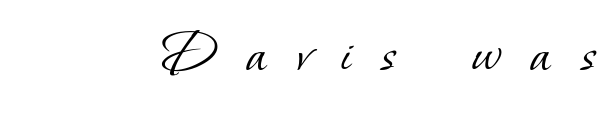
The string is rendered with underlining switched off. These lines are composed in type with serifs. The strokes carry an ordinary text weight at most. The rendering uses natural spacing where letterforms have individual widths. This sample uses expanded letter spacing, leaving extra air between glyphs.
